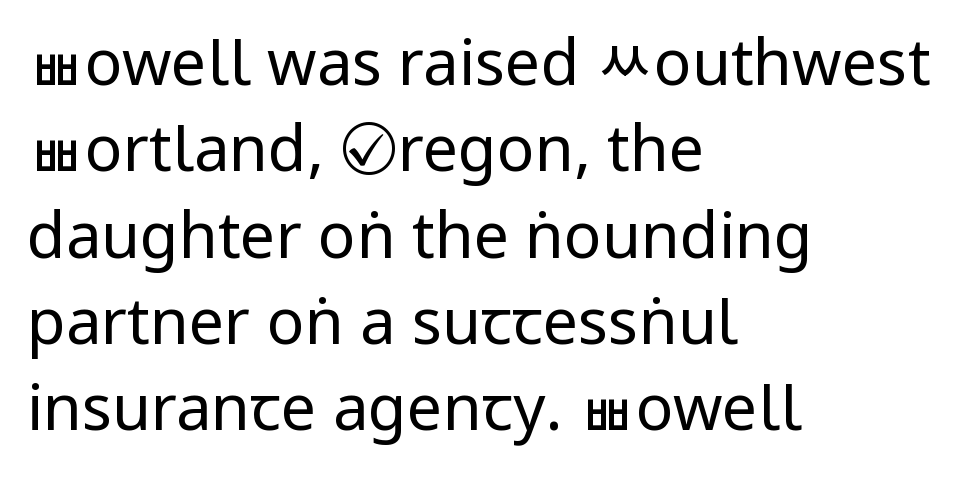
The image shows 63 px regular-weight, condensed sans-serif type, upright; set left-aligned, normal line spacing (1.37x), normal letter spacing, not underlined; low stroke contrast.
